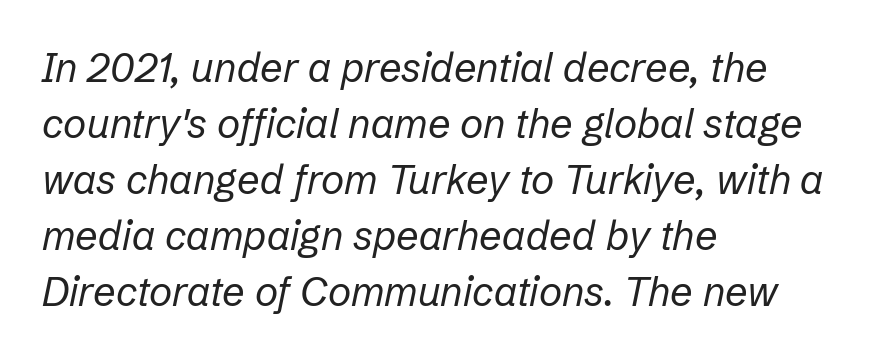
The image shows 40 px regular-weight type, italic (leaning right); set left-aligned, normal line spacing (1.4x), normal letter spacing, not underlined; low stroke contrast and a medium x-height.
